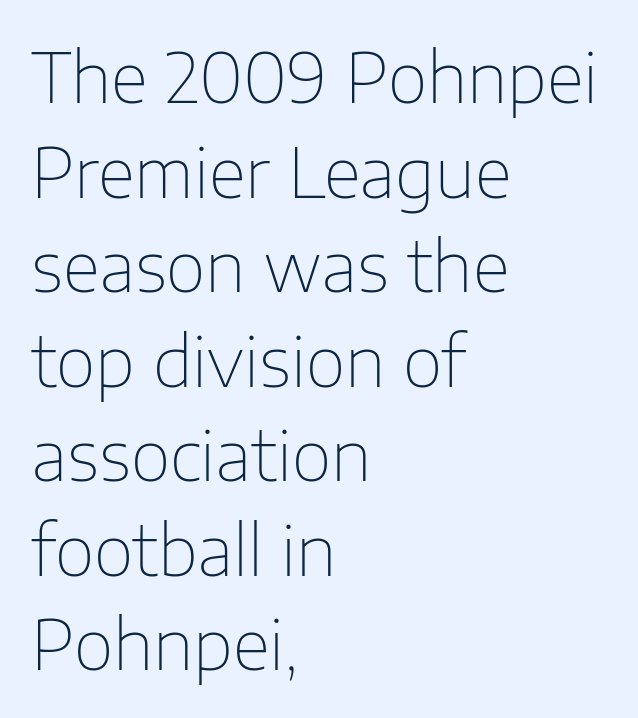
{"serif": "no", "italic": "no", "bold": "no", "weight": "thin", "width": "normal", "stroke_contrast": "low", "x_height": "medium", "monospaced": "no", "underline": "no", "align": "left", "line_spacing": "normal", "line_spacing_ratio": 1.37, "letter_spacing": "normal", "letter_spacing_em": 0.0, "glyph_px": 69}
